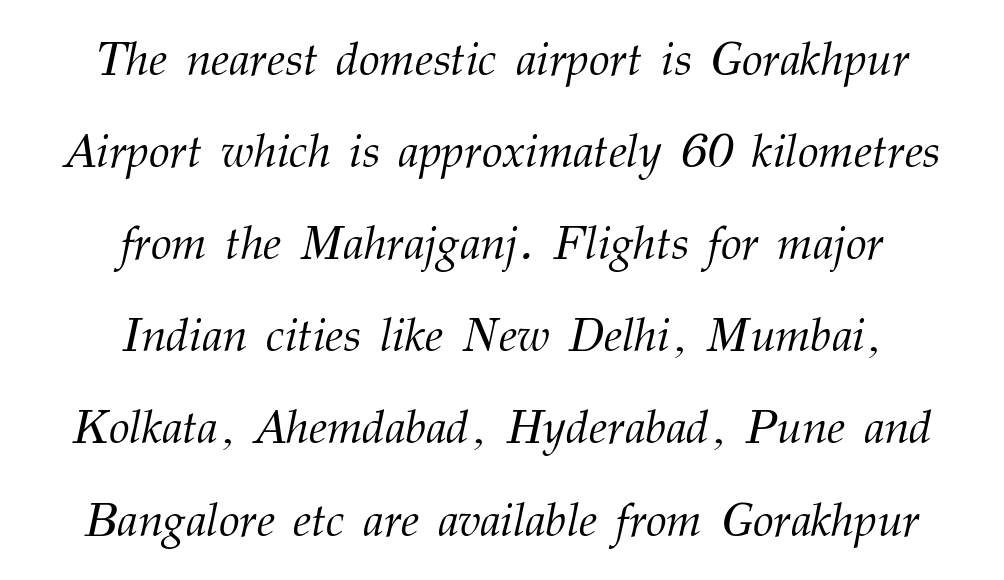
Honestly, the rows look like they've been pulled way apart. These lines keep a tight, regular rhythm from letter to letter. Characters are canted at an angle relative to the baseline's perpendicular. Weight: regular or lighter.
